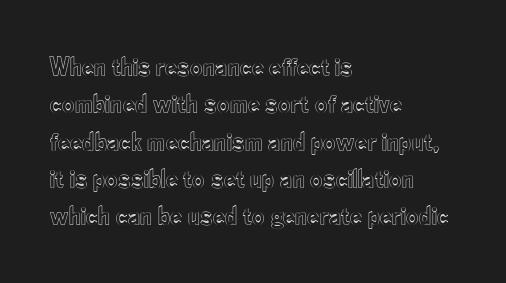
The image shows 27 px text type, upright; set left-aligned, normal line spacing (1.38x), normal letter spacing, not underlined.
